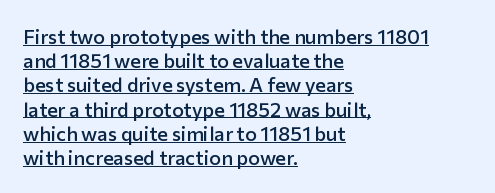
{"italic": "no", "bold": "semi", "underline": "yes", "align": "left", "line_spacing_ratio": 1.21, "letter_spacing": "normal", "letter_spacing_em": 0.0, "glyph_px": 20}
